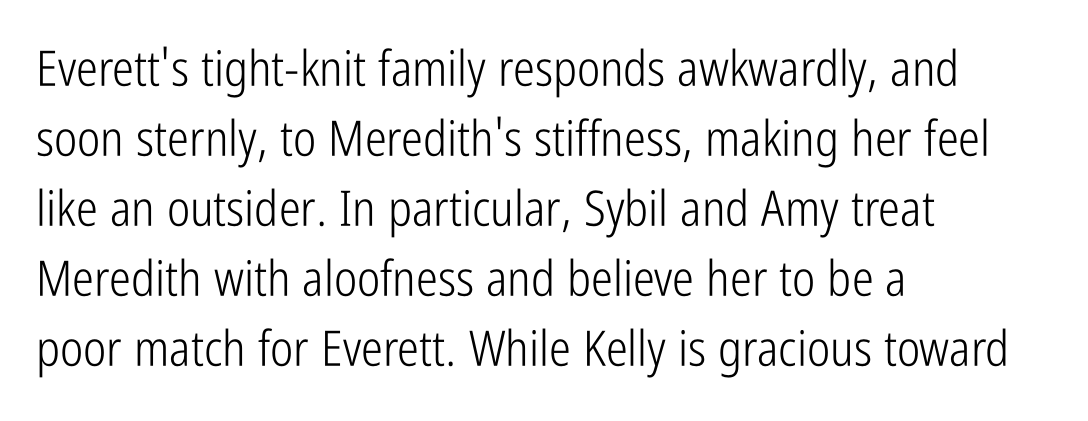
Q: Is the text bold? A: No.
Q: Is the text italic (slanted)? A: No, it is upright.
Q: Is the typeface a serif or a sans-serif typeface? A: Sans-serif.
Q: Is the text underlined? A: No.
Q: How is the paragraph aligned? A: Left-aligned.
Q: Is the spacing between letters normal or unusually wide? A: Normal.
Q: Is the spacing between lines tight, normal or loose? A: Normal.
Q: Width (condensed, normal, or wide)? A: Condensed.
Q: Stroke contrast? A: Low.
Q: x-height? A: Medium.
Q: Monospaced? A: No.
